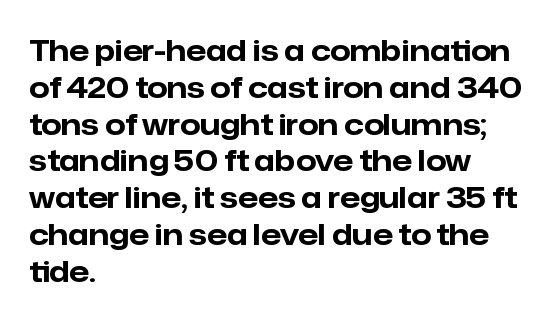
Q: Is the text bold? A: Yes.
Q: Is the text italic (slanted)? A: No, it is upright.
Q: Is the typeface a serif or a sans-serif typeface? A: Sans-serif.
Q: Is the text underlined? A: No.
Q: How is the paragraph aligned? A: Left-aligned.
Q: Is the spacing between letters normal or unusually wide? A: Normal.
Q: Is the spacing between lines tight, normal or loose? A: Normal.
Q: Width (condensed, normal, or wide)? A: Normal.
Q: Stroke contrast? A: Low.
Q: x-height? A: Medium.
Q: Monospaced? A: No.
